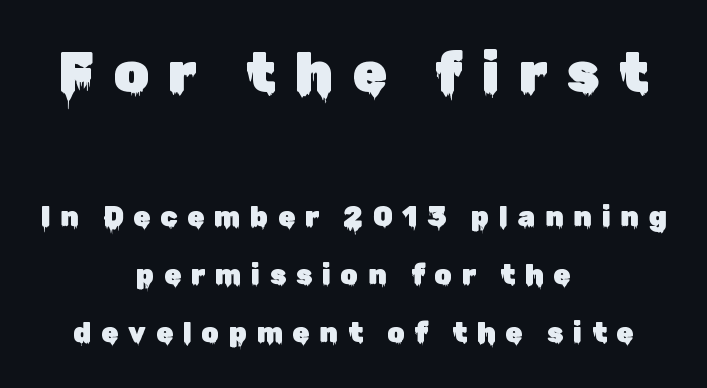
{"serif": "no", "italic": "no", "width": "normal", "stroke_contrast": "low", "x_height": "medium", "monospaced": "no", "underline": "no", "align": "center", "line_spacing": "loose", "line_spacing_ratio": 2.06, "letter_spacing": "wide", "letter_spacing_em": 0.34, "larger_block": "first", "size_ratio": 2.0, "glyph_px": 56}
